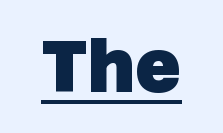
Q: Is the text bold? A: Yes.
Q: Is the typeface a serif or a sans-serif typeface? A: Sans-serif.
Q: Is the text underlined? A: Yes.
Q: Is the spacing between letters normal or unusually wide? A: Normal.
Q: Width (condensed, normal, or wide)? A: Normal.
Q: Stroke contrast? A: Low.
Q: x-height? A: Large.
